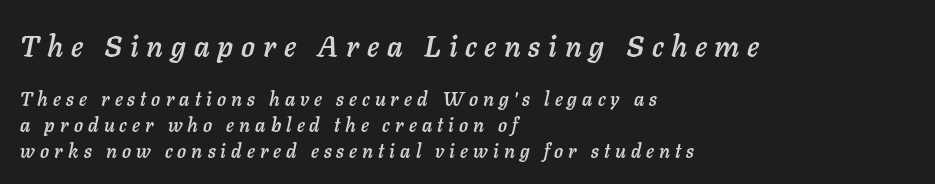
{"italic": "yes", "lean": "right", "slant_degrees": 11, "width": "normal", "stroke_contrast": "low", "x_height": "medium", "monospaced": "no", "underline": "no", "align": "left", "line_spacing": "normal", "line_spacing_ratio": 1.35, "letter_spacing": "wide", "letter_spacing_em": 0.27, "larger_block": "first", "size_ratio": 1.53, "glyph_px": 29}
